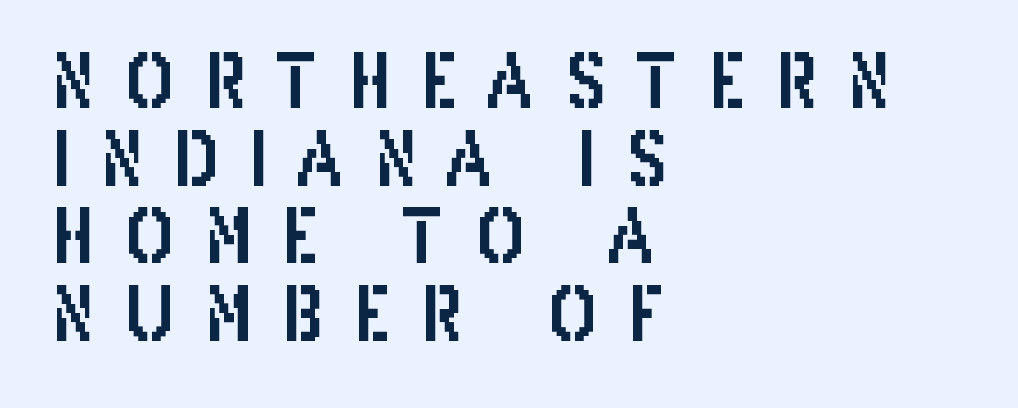
Q: Is the text italic (slanted)? A: No, it is upright.
Q: Is the typeface a serif or a sans-serif typeface? A: Sans-serif.
Q: Is the text underlined? A: No.
Q: How is the paragraph aligned? A: Left-aligned.
Q: Is the spacing between letters normal or unusually wide? A: Unusually wide.
Q: Is the spacing between lines tight, normal or loose? A: Tight.
Q: Width (condensed, normal, or wide)? A: Condensed.
Q: Stroke contrast? A: Low.
Q: x-height? A: Large.
Q: Monospaced? A: No.
